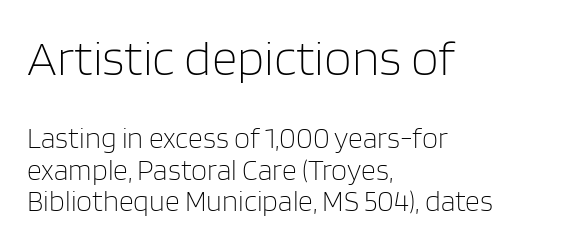
The image shows 50 px light sans-serif type, upright; set left-aligned, tight line spacing (1.07x), normal letter spacing, not underlined; the first (top) block is 1.72x larger; low stroke contrast and a large x-height.
